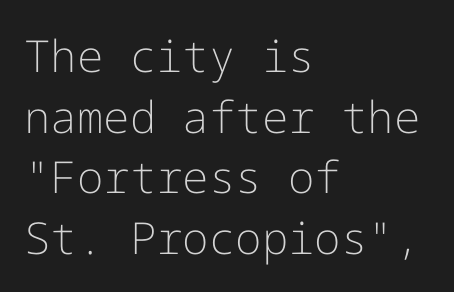
The image shows 44 px light sans-serif type, upright; set left-aligned, normal line spacing (1.38x), normal letter spacing, not underlined; low stroke contrast and a medium x-height.
